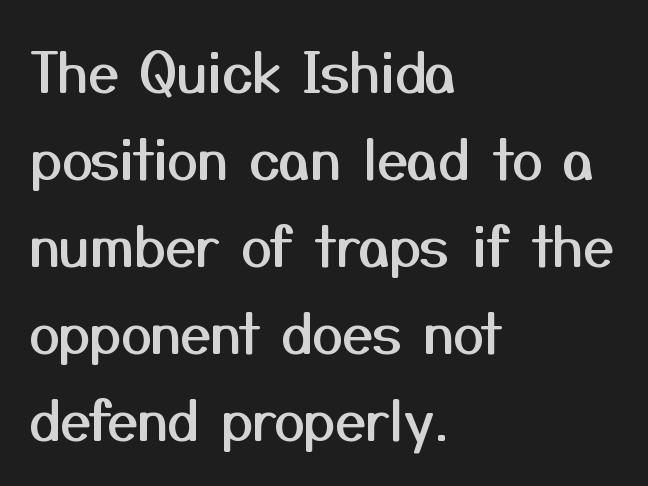
The lines sit at an ordinary, default distance from one another. You can tell it's not italic because the verticals are truly vertical. The space directly below the letters is spotless. No extra tracking has been applied to these lines.
